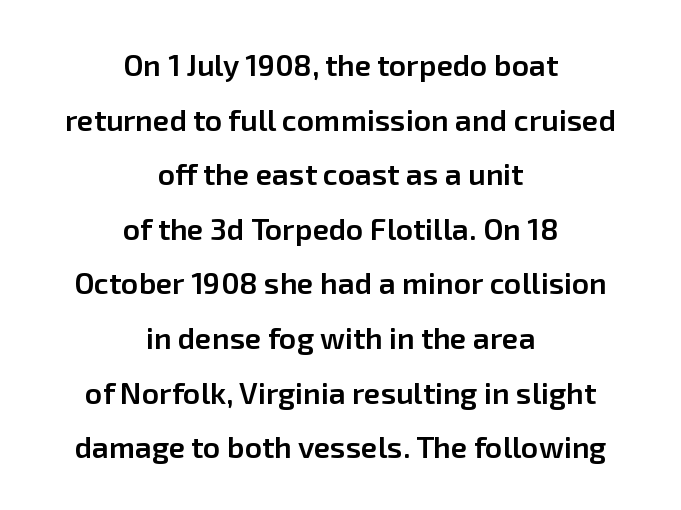
The image shows 30 px semibold sans-serif type, upright; set centered, line spacing 1.82x, normal letter spacing, not underlined; low stroke contrast and a medium x-height.
